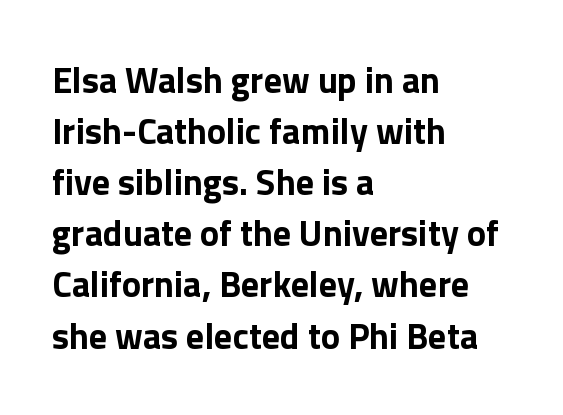
The type family on display is of the sans-serif kind. The rows are spaced the way most documents space them. Check under the words: just untouched page. Caption: multi-line text, flush left, ragged right. These lines are rendered in a variable-pitch font. In terms of posture, this sample is upright.
